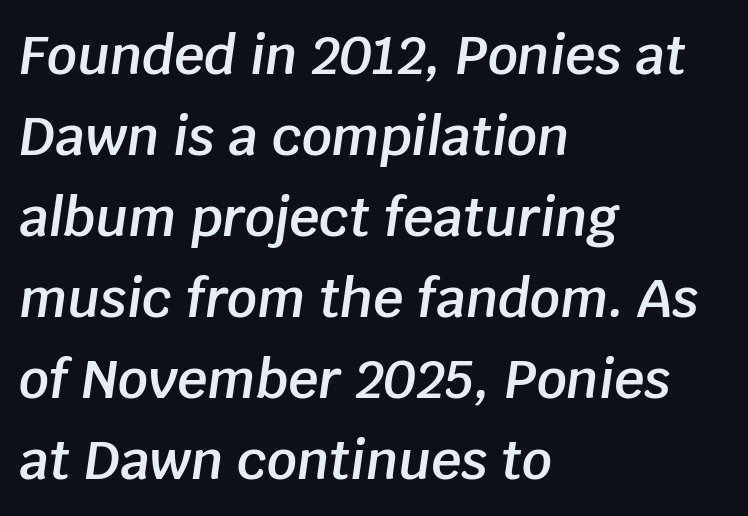
Yep, that's italic — everything's leaning. These lines stack with their left ends in a neat column. Caption: standard tracking, unaltered. A typesetter would call this proportional, since set widths differ per character. These lines sit exactly where default settings would place them.
